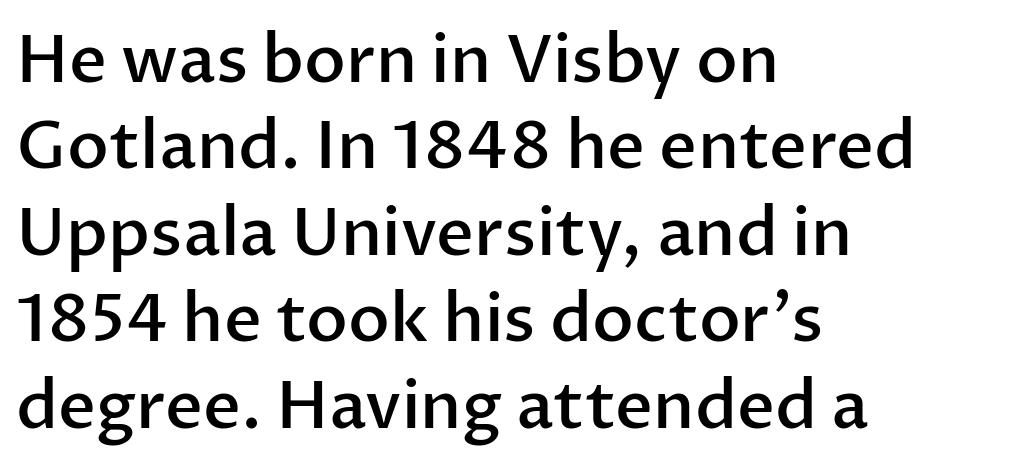
Each glyph is drawn with semibold strokes, heavier than normal yet not fully bold. A classic flush-left, rag-right setting is used for this passage. Each letter keeps its own natural width here, so spacing adapts to shape. Rule under the text: the space is simply empty.
